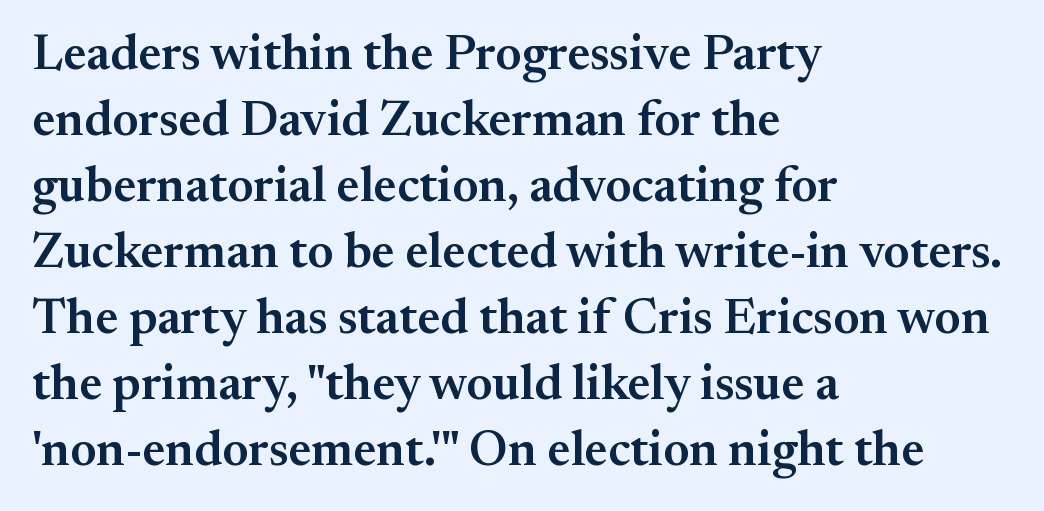
Q: Is the text bold? A: Semi-bold.
Q: Is the text italic (slanted)? A: No, it is upright.
Q: Is the typeface a serif or a sans-serif typeface? A: Serif.
Q: Is the text underlined? A: No.
Q: How is the paragraph aligned? A: Left-aligned.
Q: Is the spacing between letters normal or unusually wide? A: Normal.
Q: Is the spacing between lines tight, normal or loose? A: Normal.
Q: Width (condensed, normal, or wide)? A: Normal.
Q: Stroke contrast? A: Medium.
Q: x-height? A: Small.
Q: Monospaced? A: No.
